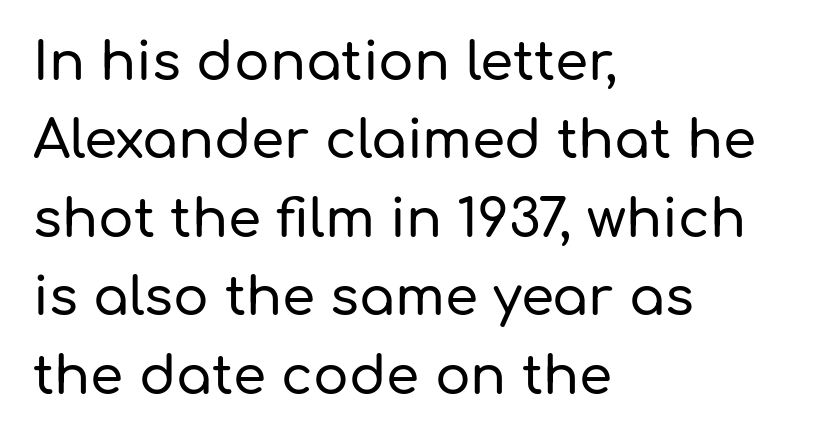
No word sits above an underline. The lettering holds an erect, upright posture throughout. The ragged edge is on the right, which tells us the setting is flush left. Typographically, this falls in the sans-serif category. The rendering uses natural spacing where letterforms have individual widths.
